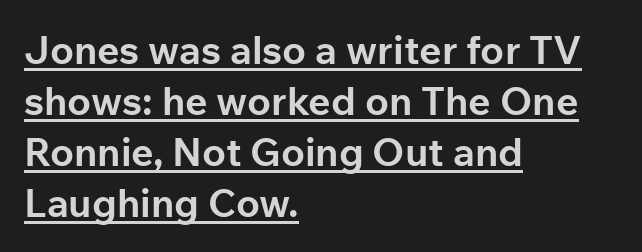
Q: Is the text bold? A: Yes.
Q: Is the text italic (slanted)? A: No, it is upright.
Q: Is the typeface a serif or a sans-serif typeface? A: Sans-serif.
Q: Is the text underlined? A: Yes.
Q: How is the paragraph aligned? A: Left-aligned.
Q: Is the spacing between letters normal or unusually wide? A: Normal.
Q: Is the spacing between lines tight, normal or loose? A: Normal.
Q: Width (condensed, normal, or wide)? A: Normal.
Q: Stroke contrast? A: Low.
Q: x-height? A: Medium.
Q: Monospaced? A: No.
